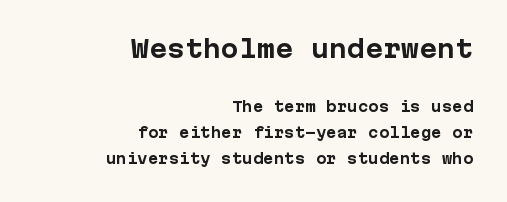
Compared with a flush-left layout, this one pins lines to the opposite, right side. Each word holds together tightly as a unit, with standard inter-letter gaps. In terms of posture, this sample is upright. I'd describe the lettering as bold — thick and assertive. The face used here appears at its bigger size in the upper chunk.
